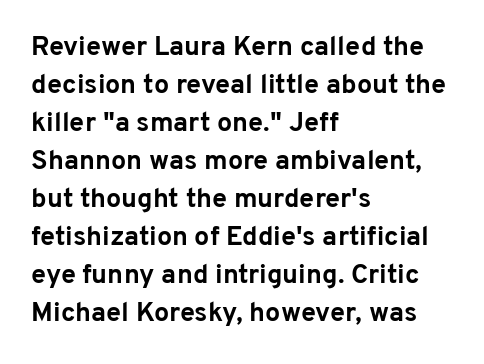
Nothing unusual about the tracking: characters are spaced as the font intends. Glance below the letters and you will spot only blank space. Designer's note — italics off, roman on. Alignment: flush left.
